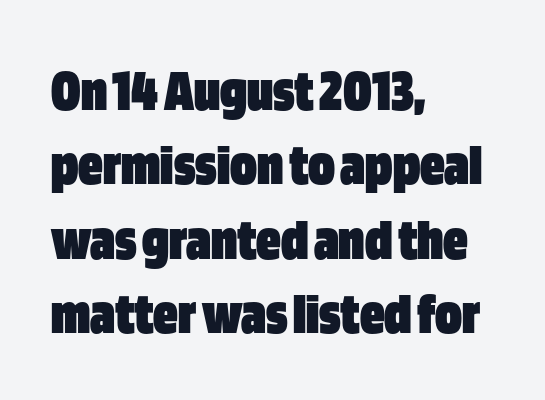
Bold? Absolutely — the strokes are thick and heavy. Is the letter spacing exaggerated? No — it looks like the ordinary default. Caption: multi-line text, flush left, ragged right. The type family on display is of the sans-serif kind. Spacing verdict: proportional, widths tailored to each character.
